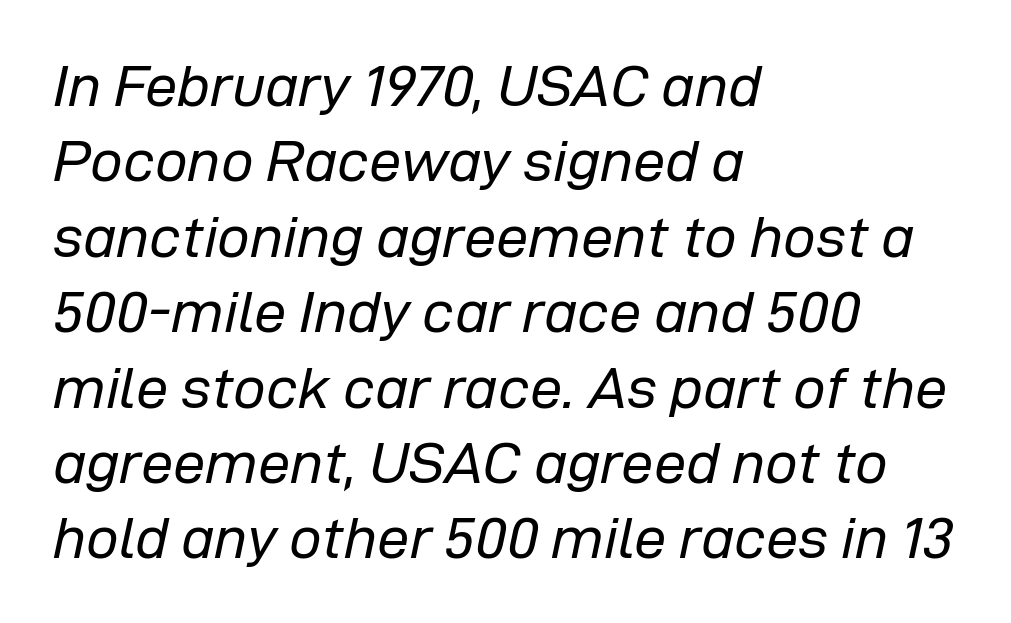
Q: Is the text bold? A: No.
Q: Is the text italic (slanted)? A: Yes, it leans right by about 12 degrees.
Q: Is the text underlined? A: No.
Q: How is the paragraph aligned? A: Left-aligned.
Q: Is the spacing between letters normal or unusually wide? A: Normal.
Q: Is the spacing between lines tight, normal or loose? A: Normal.
Q: Width (condensed, normal, or wide)? A: Normal.
Q: Stroke contrast? A: Low.
Q: x-height? A: Medium.
Q: Monospaced? A: No.
